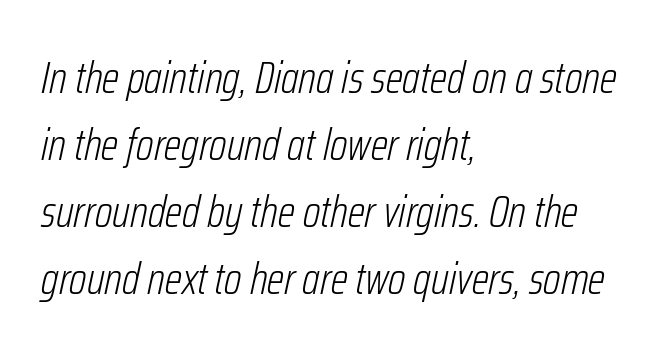
Character widths vary here, with narrow letters taking less room than wide ones. What stands out about the letter spacing? Nothing — it is the standard amount. Regular leading. Think standard paragraph weight, or any step lighter than that. Just letters on the line, the space beneath them empty. Italic? Definitely — the glyphs are oblique.
